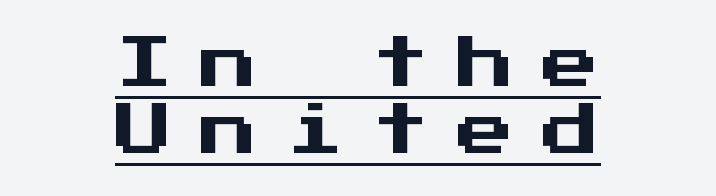
Q: Is the text italic (slanted)? A: No, it is upright.
Q: Is the typeface a serif or a sans-serif typeface? A: Sans-serif.
Q: Is the text underlined? A: Yes.
Q: How is the paragraph aligned? A: Centered.
Q: Is the spacing between letters normal or unusually wide? A: Unusually wide.
Q: Width (condensed, normal, or wide)? A: Normal.
Q: Stroke contrast? A: Medium.
Q: x-height? A: Medium.
Q: Monospaced? A: Yes.
